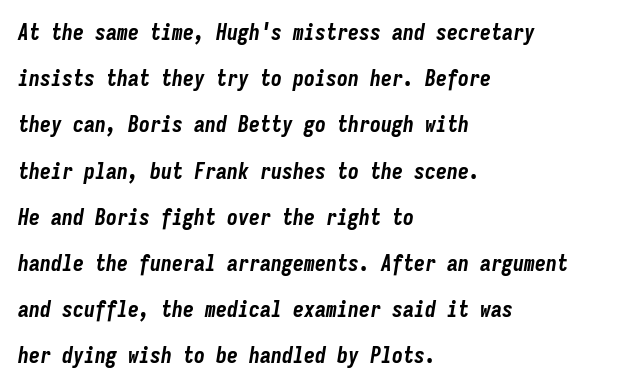
{"italic": "yes", "lean": "right", "slant_degrees": 9, "bold": "yes", "underline": "no", "align": "left", "line_spacing": "loose", "line_spacing_ratio": 2.1, "letter_spacing": "normal", "letter_spacing_em": 0.0, "glyph_px": 22}
